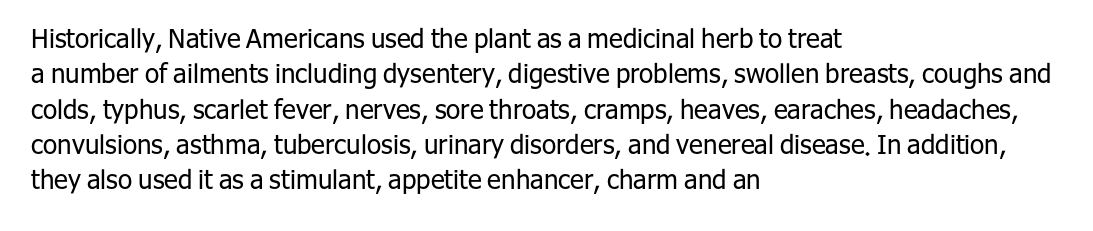
The image shows 26 px text type, upright; set left-aligned, normal line spacing (1.36x), normal letter spacing, not underlined.
